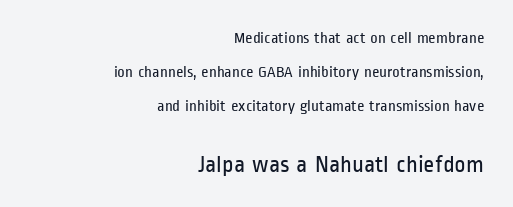
Q: Is the text bold? A: No.
Q: Is the text italic (slanted)? A: No, it is upright.
Q: Is the text underlined? A: No.
Q: How is the paragraph aligned? A: Right-aligned.
Q: Is the spacing between letters normal or unusually wide? A: Normal.
Q: Is the spacing between lines tight, normal or loose? A: Loose.
Q: Which block of text is set in a larger size, the first (top) or the second (bottom)? A: The second (bottom) one.
